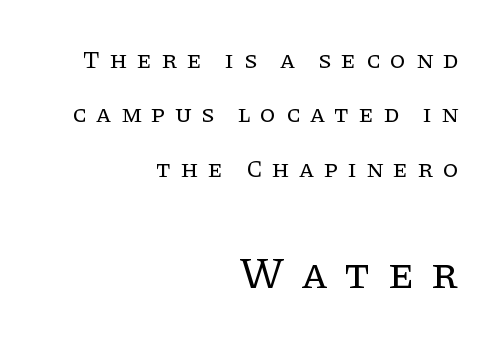
Q: Is the text bold? A: No.
Q: Is the text italic (slanted)? A: No, it is upright.
Q: Is the typeface a serif or a sans-serif typeface? A: Serif.
Q: Is the text underlined? A: No.
Q: How is the paragraph aligned? A: Right-aligned.
Q: Is the spacing between letters normal or unusually wide? A: Unusually wide.
Q: Is the spacing between lines tight, normal or loose? A: Loose.
Q: Which block of text is set in a larger size, the first (top) or the second (bottom)? A: The second (bottom) one.
Q: Width (condensed, normal, or wide)? A: Normal.
Q: Stroke contrast? A: Low.
Q: x-height? A: Large.
Q: Monospaced? A: No.
